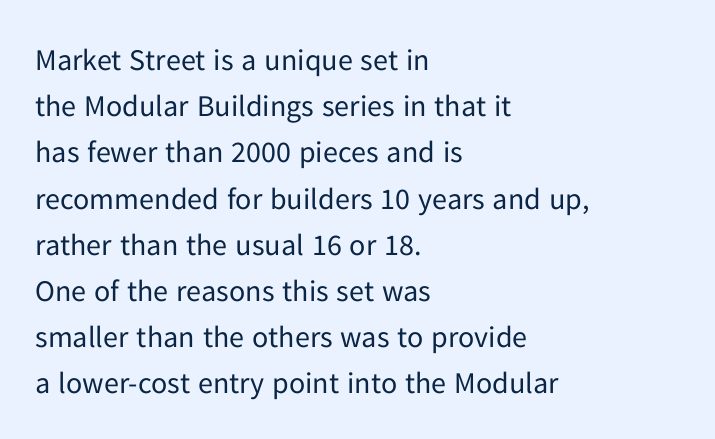
Q: Is the text bold? A: No.
Q: Is the text italic (slanted)? A: No, it is upright.
Q: Is the typeface a serif or a sans-serif typeface? A: Sans-serif.
Q: Is the text underlined? A: No.
Q: How is the paragraph aligned? A: Left-aligned.
Q: Is the spacing between letters normal or unusually wide? A: Normal.
Q: Is the spacing between lines tight, normal or loose? A: Normal.
Q: Width (condensed, normal, or wide)? A: Normal.
Q: Stroke contrast? A: Low.
Q: x-height? A: Medium.
Q: Monospaced? A: No.
